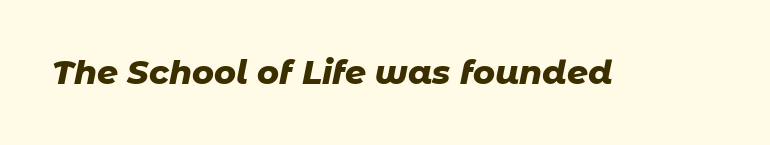
Q: Is the text bold? A: Yes.
Q: Is the text italic (slanted)? A: Yes, it leans right by about 11 degrees.
Q: Is the text underlined? A: No.
Q: Is the spacing between letters normal or unusually wide? A: Normal.
Q: Width (condensed, normal, or wide)? A: Normal.
Q: Stroke contrast? A: Low.
Q: x-height? A: Medium.
Q: Monospaced? A: No.
